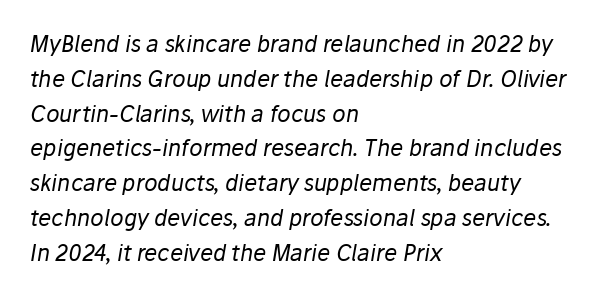
Q: Is the text bold? A: No.
Q: Is the text italic (slanted)? A: Yes, it leans right by about 10 degrees.
Q: Is the text underlined? A: No.
Q: How is the paragraph aligned? A: Left-aligned.
Q: Is the spacing between letters normal or unusually wide? A: Normal.
Q: Is the spacing between lines tight, normal or loose? A: Normal.
